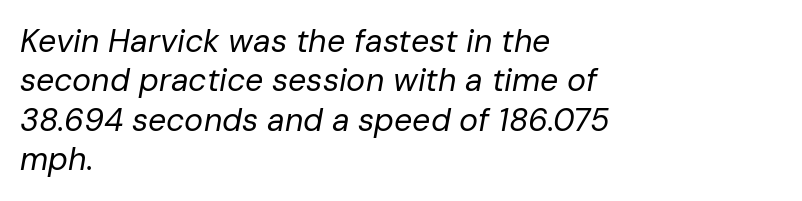
{"italic": "yes", "lean": "right", "slant_degrees": 10, "bold": "no", "weight": "regular", "width": "normal", "stroke_contrast": "low", "x_height": "medium", "monospaced": "no", "underline": "no", "align": "left", "line_spacing_ratio": 1.23, "letter_spacing": "normal", "letter_spacing_em": 0.0, "glyph_px": 32}
